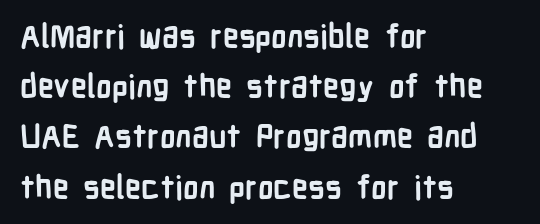
Stroke thickness is high; the sample reads as a true bold. Reading down the block, your eye returns to a fixed left position each line. No feet cap the strokes, marking this as sans-serif type. The letters stand upright; this is a roman face. The foot of each line stays bare and open. Regarding leading, the lines here are spaced in the standard way.
